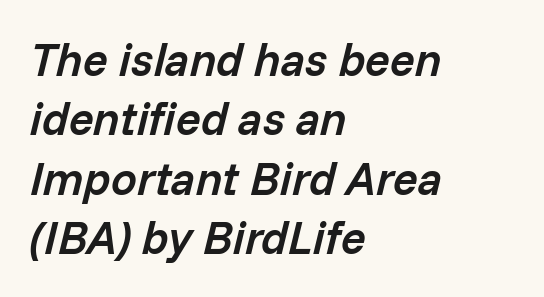
{"italic": "yes", "lean": "right", "slant_degrees": 14, "bold": "semi", "weight": "semibold", "width": "normal", "stroke_contrast": "low", "x_height": "medium", "monospaced": "no", "underline": "no", "align": "left", "line_spacing": "normal", "line_spacing_ratio": 1.29, "letter_spacing": "normal", "letter_spacing_em": 0.0, "glyph_px": 46}
